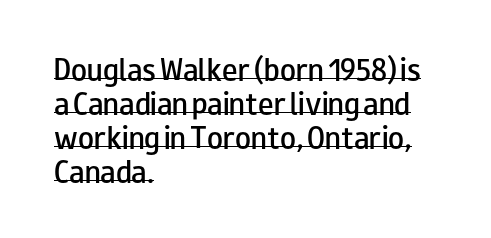
The axis of the letterforms is exactly vertical. Underlined type. The face used here is rendered with its standard letterfit. Reading down the column, the eye jumps a familiar distance to each next line. The lines in this sample share a left origin and differ only in where they stop.
